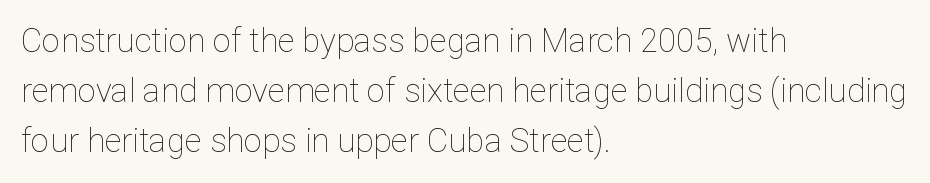
Q: Is the text bold? A: No.
Q: Is the text italic (slanted)? A: No, it is upright.
Q: Is the text underlined? A: No.
Q: How is the paragraph aligned? A: Left-aligned.
Q: Is the spacing between letters normal or unusually wide? A: Normal.
Q: Is the spacing between lines tight, normal or loose? A: Normal.
Q: Width (condensed, normal, or wide)? A: Normal.
Q: Stroke contrast? A: Low.
Q: x-height? A: Medium.
Q: Monospaced? A: No.
